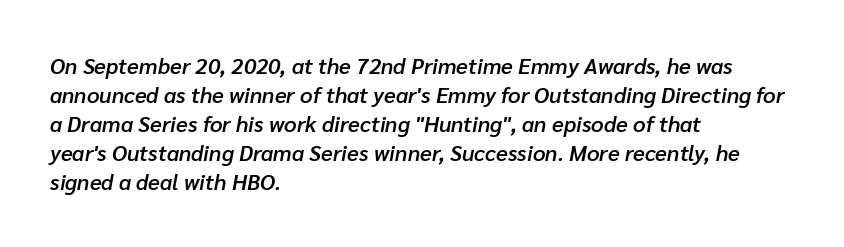
{"italic": "yes", "lean": "right", "slant_degrees": 10, "bold": "semi", "underline": "no", "align": "left", "line_spacing": "normal", "line_spacing_ratio": 1.32, "letter_spacing": "normal", "letter_spacing_em": 0.0, "glyph_px": 22}
